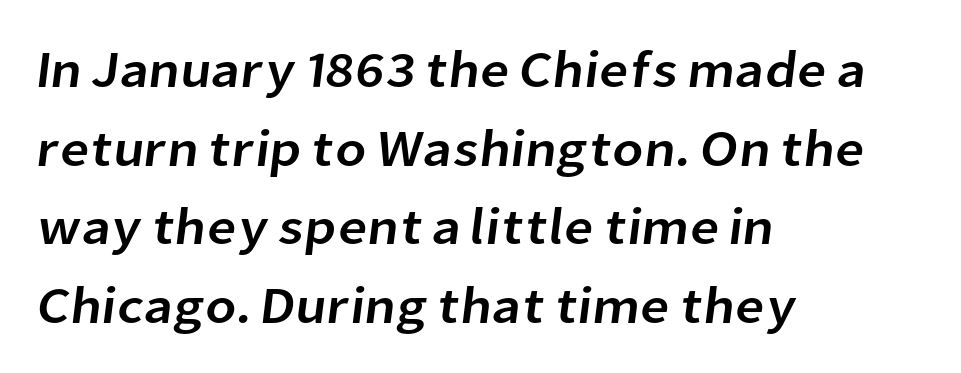
The image shows 52 px sans-serif type; set left-aligned, normal line spacing (1.51x), normal letter spacing, not underlined; low stroke contrast and a medium x-height.
